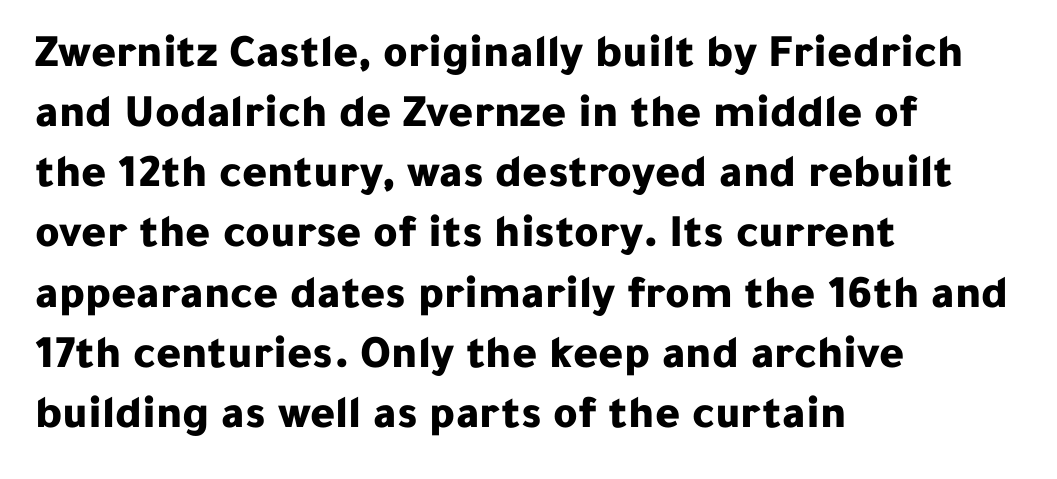
Q: Is the text bold? A: Yes.
Q: Is the text italic (slanted)? A: No, it is upright.
Q: Is the typeface a serif or a sans-serif typeface? A: Sans-serif.
Q: Is the text underlined? A: No.
Q: How is the paragraph aligned? A: Left-aligned.
Q: Is the spacing between letters normal or unusually wide? A: Normal.
Q: Is the spacing between lines tight, normal or loose? A: Normal.
Q: Width (condensed, normal, or wide)? A: Normal.
Q: Stroke contrast? A: Low.
Q: x-height? A: Medium.
Q: Monospaced? A: No.
